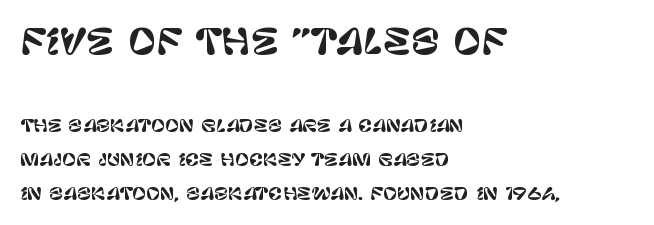
The image shows 34 px sans-serif type; set left-aligned, loose line spacing (2.0x), normal letter spacing, not underlined; the first (top) block is 2.0x larger; low stroke contrast and a large x-height.
